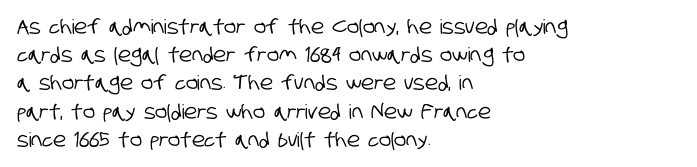
The image shows 20 px text type; set left-aligned, normal line spacing (1.41x), normal letter spacing, not underlined.
